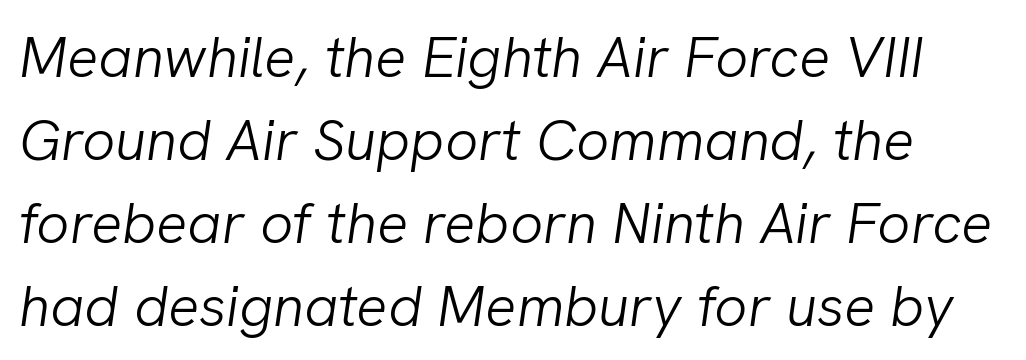
The image shows 58 px light type, italic (leaning right); set normal line spacing (1.43x), normal letter spacing, not underlined; low stroke contrast and a medium x-height.
